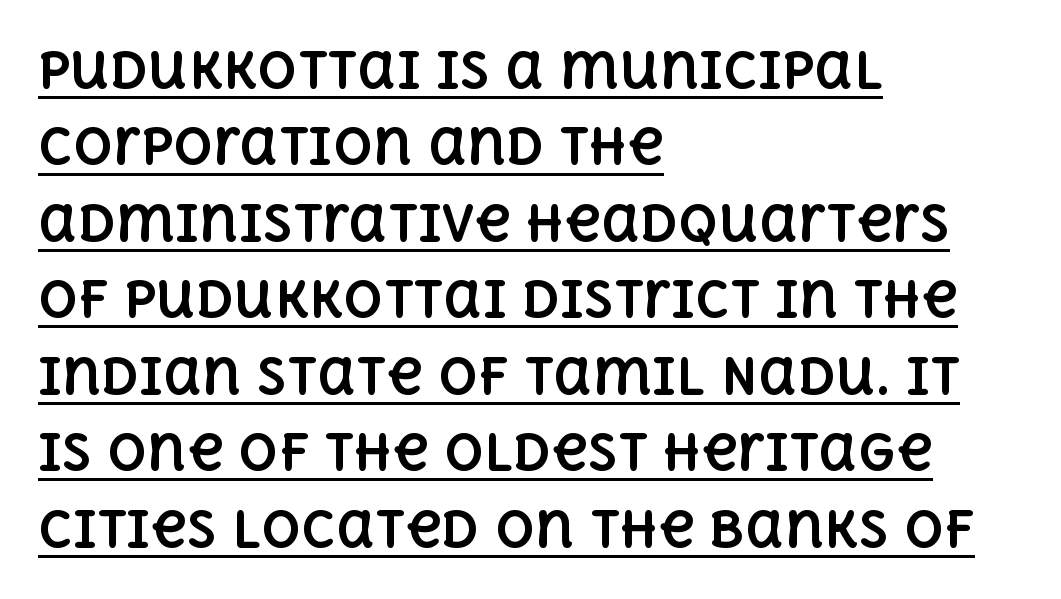
The letters advance in unequal steps, a hallmark of proportional type. Quick note: interline space is typical. Reading down the block, your eye returns to a fixed left position each line. The strokes are fattened all the way to bold. These lines were composed using upright roman letters.
